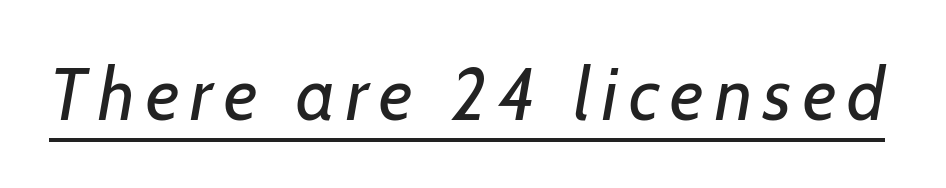
The weight tops out at a normal text grade. The sample's only ornament is a line tracing under the words. Spacing verdict: proportional, widths tailored to each character. Serifs: no, the terminals of the letterforms are clean.
